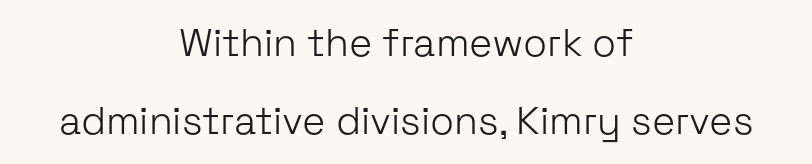
On a weight scale, this lands at 450 or below. Loosely led — the rows are spread out. A typesetter would label this face a sans. Every row of glyphs is offset so its center matches the block's center.
